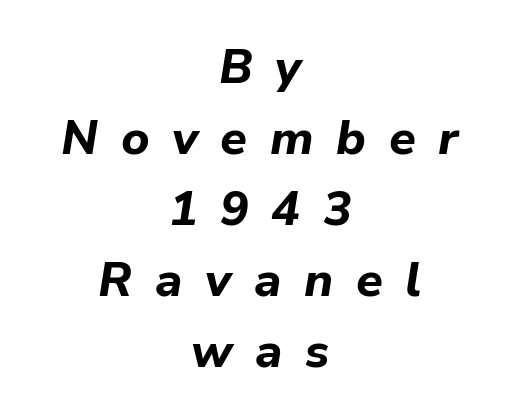
{"italic": "yes", "lean": "right", "slant_degrees": 9, "bold": "yes", "weight": "bold", "width": "normal", "stroke_contrast": "low", "x_height": "medium", "monospaced": "no", "underline": "no", "align": "center", "line_spacing": "normal", "line_spacing_ratio": 1.48, "letter_spacing": "wide", "letter_spacing_em": 0.47, "glyph_px": 48}
